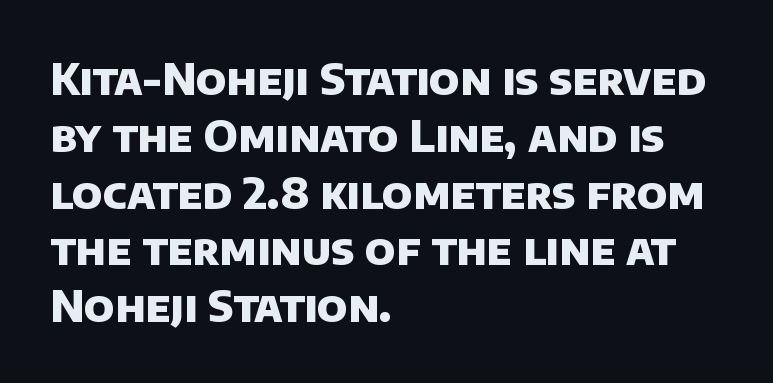
The image shows 43 px heavy sans-serif type; set left-aligned, normal line spacing (1.32x), normal letter spacing, not underlined; low stroke contrast and a large x-height.
